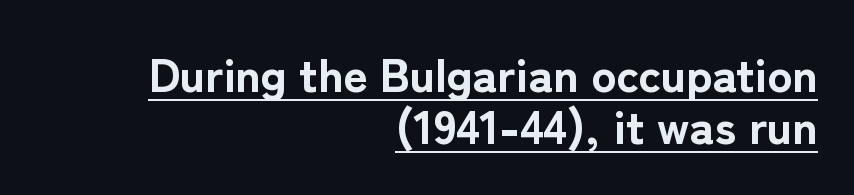
These lines are rendered in a variable-pitch font. Are there feet on the stems? There aren't — it's a sans. What decoration does the sample have? An underline. The leading is snug, giving the passage a crowded texture. These words are printed bold, with thick strokes throughout.
